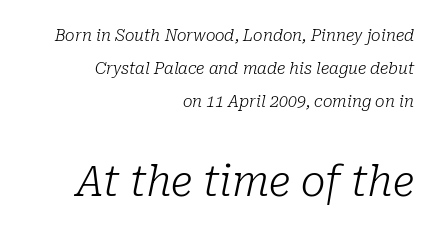
The typesetter chose a ragged-left arrangement here. Weight class: somewhere from thin through regular. You could call the tracking neutral — neither tight nor loose. Here the designer chose a conventional face with non-uniform glyph widths.
